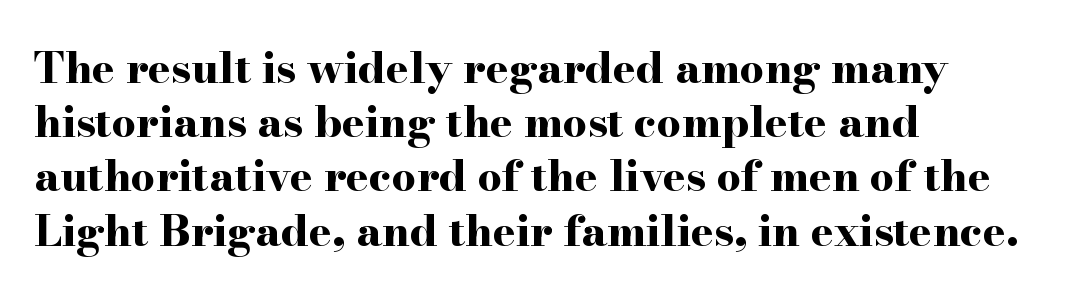
The image shows 43 px bold, wide serif type, upright; set left-aligned, normal line spacing (1.26x), normal letter spacing, not underlined; high stroke contrast and a small x-height.
